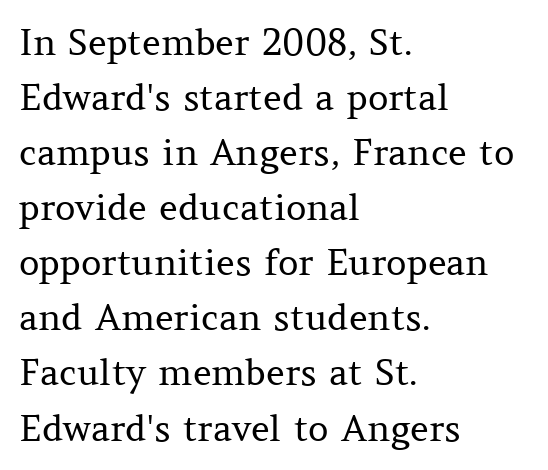
{"serif": "yes", "italic": "no", "bold": "no", "weight": "regular", "width": "normal", "stroke_contrast": "medium", "x_height": "medium", "monospaced": "no", "underline": "no", "align": "left", "line_spacing": "normal", "line_spacing_ratio": 1.53, "letter_spacing": "normal", "letter_spacing_em": 0.0, "glyph_px": 36}
